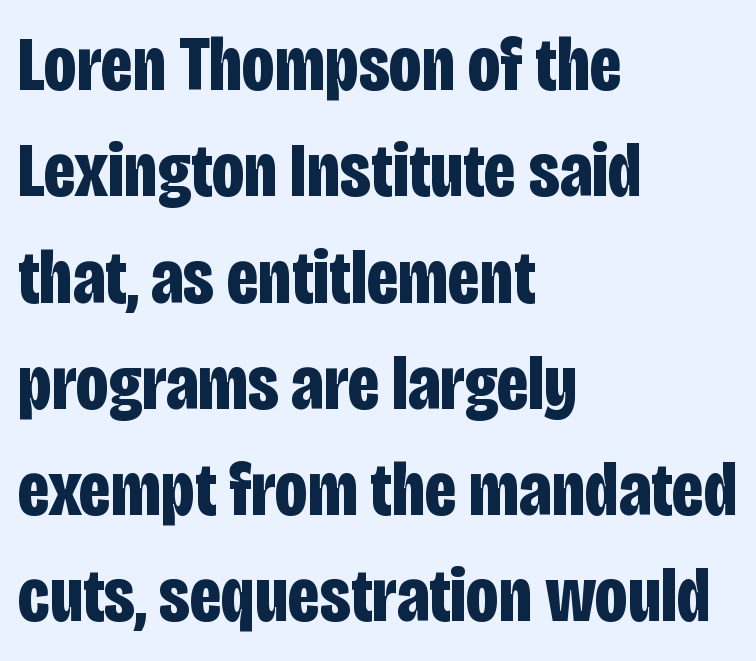
{"serif": "no", "italic": "no", "bold": "yes", "weight": "bold", "width": "condensed", "stroke_contrast": "low", "x_height": "large", "monospaced": "no", "underline": "no", "align": "left", "line_spacing": "normal", "line_spacing_ratio": 1.38, "letter_spacing": "normal", "letter_spacing_em": 0.0, "glyph_px": 77}
